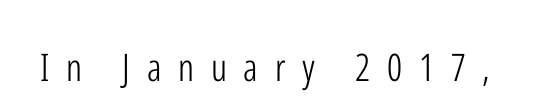
Q: Is the text bold? A: No.
Q: Is the text italic (slanted)? A: No, it is upright.
Q: Is the typeface a serif or a sans-serif typeface? A: Sans-serif.
Q: Is the text underlined? A: No.
Q: Is the spacing between letters normal or unusually wide? A: Unusually wide.
Q: Width (condensed, normal, or wide)? A: Condensed.
Q: Stroke contrast? A: Low.
Q: x-height? A: Medium.
Q: Monospaced? A: No.
